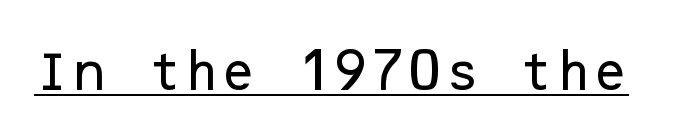
{"serif": "no", "italic": "no", "width": "normal", "stroke_contrast": "low", "x_height": "medium", "underline": "yes", "letter_spacing": "normal", "letter_spacing_em": 0.0, "glyph_px": 43}
